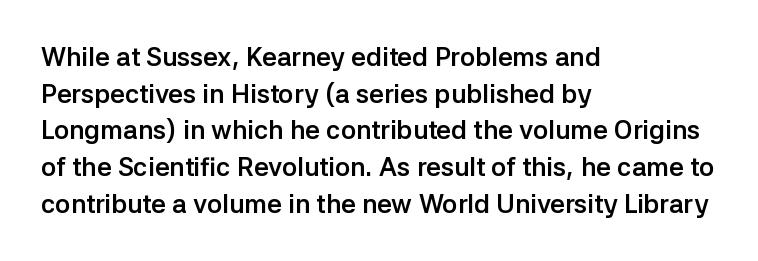
Caption: multi-line text, flush left, ragged right. Look at the tracking — it's just the regular setting, nothing added. Upright lettering throughout. The passage shown is emphatically bold. The passage shown is not underscored anywhere.
